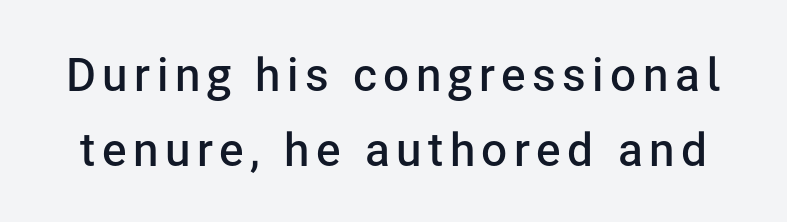
The image shows 46 px semibold sans-serif type, upright; set normal line spacing (1.64x), not underlined; low stroke contrast and a medium x-height.
